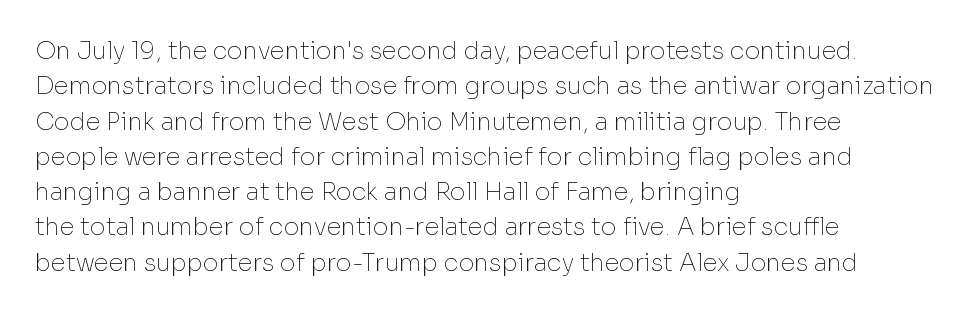
Tracking value appears to be zero — textbook default spacing. Posture: straight, roman, zero tilt. Leftover space on each line is placed entirely after the last word. This is not heavy type; no bold has been used.
